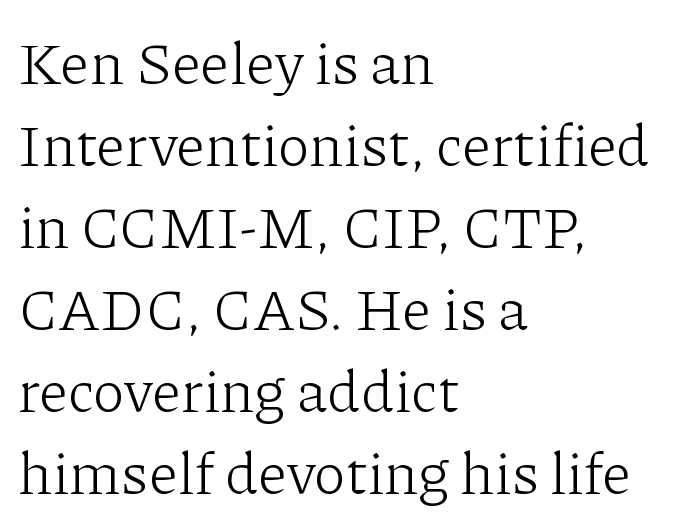
{"serif": "yes", "italic": "no", "bold": "no", "weight": "light", "width": "normal", "stroke_contrast": "low", "x_height": "medium", "monospaced": "no", "underline": "no", "align": "left", "line_spacing": "normal", "line_spacing_ratio": 1.39, "letter_spacing": "normal", "letter_spacing_em": 0.0, "glyph_px": 59}
